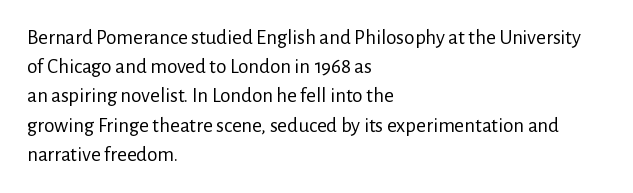
Q: Is the text bold? A: No.
Q: Is the text italic (slanted)? A: No, it is upright.
Q: Is the text underlined? A: No.
Q: How is the paragraph aligned? A: Left-aligned.
Q: Is the spacing between letters normal or unusually wide? A: Normal.
Q: Is the spacing between lines tight, normal or loose? A: Normal.
